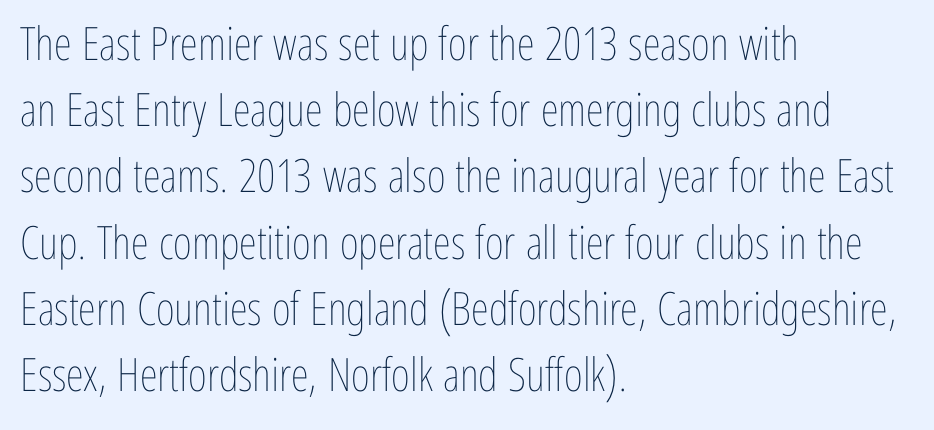
{"italic": "no", "bold": "no", "weight": "thin", "width": "condensed", "stroke_contrast": "low", "x_height": "medium", "monospaced": "no", "underline": "no", "align": "left", "line_spacing": "normal", "line_spacing_ratio": 1.44, "letter_spacing": "normal", "letter_spacing_em": 0.0, "glyph_px": 46}
